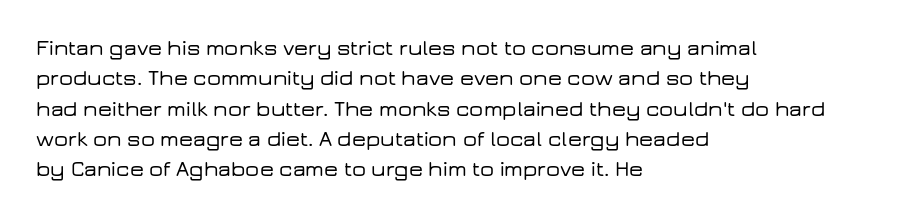
{"italic": "no", "underline": "no", "align": "left", "line_spacing": "normal", "line_spacing_ratio": 1.38, "letter_spacing": "normal", "letter_spacing_em": 0.0, "glyph_px": 22}
